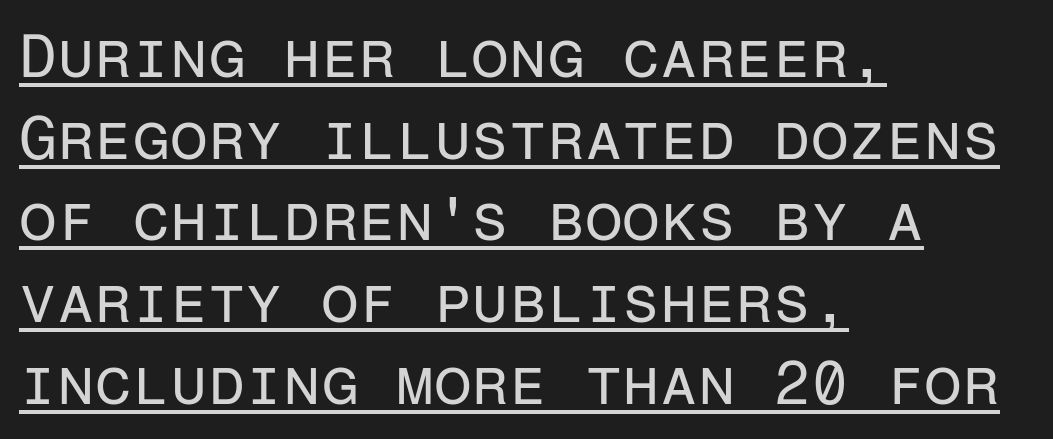
The image shows 61 px regular-weight sans-serif type, upright, monospaced; set left-aligned, normal line spacing (1.34x), normal letter spacing, underlined; low stroke contrast and a medium x-height.
